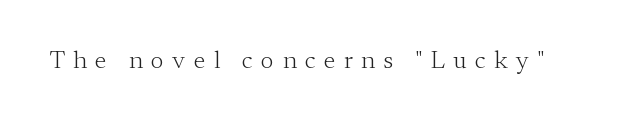
The image shows 25 px text type, upright; set unusually wide letter spacing (+0.33 em), not underlined.
